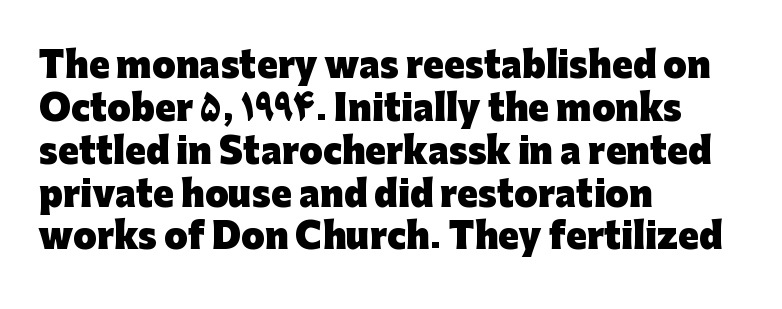
Q: Is the text bold? A: Yes.
Q: Is the text italic (slanted)? A: No, it is upright.
Q: Is the typeface a serif or a sans-serif typeface? A: Sans-serif.
Q: Is the text underlined? A: No.
Q: How is the paragraph aligned? A: Left-aligned.
Q: Is the spacing between letters normal or unusually wide? A: Normal.
Q: Is the spacing between lines tight, normal or loose? A: Normal.
Q: Width (condensed, normal, or wide)? A: Normal.
Q: Stroke contrast? A: Low.
Q: x-height? A: Medium.
Q: Monospaced? A: No.
